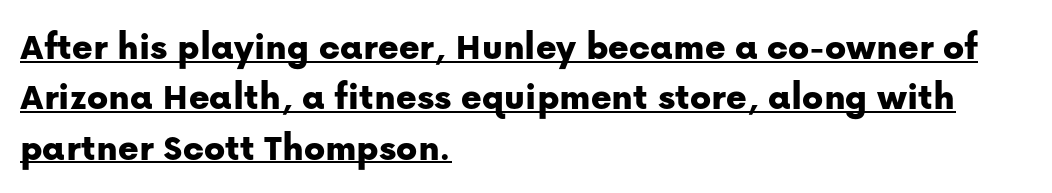
Q: Is the text italic (slanted)? A: No, it is upright.
Q: Is the typeface a serif or a sans-serif typeface? A: Sans-serif.
Q: Is the text underlined? A: Yes.
Q: How is the paragraph aligned? A: Left-aligned.
Q: Is the spacing between letters normal or unusually wide? A: Normal.
Q: Is the spacing between lines tight, normal or loose? A: Normal.
Q: Width (condensed, normal, or wide)? A: Normal.
Q: Stroke contrast? A: Low.
Q: x-height? A: Medium.
Q: Monospaced? A: No.
